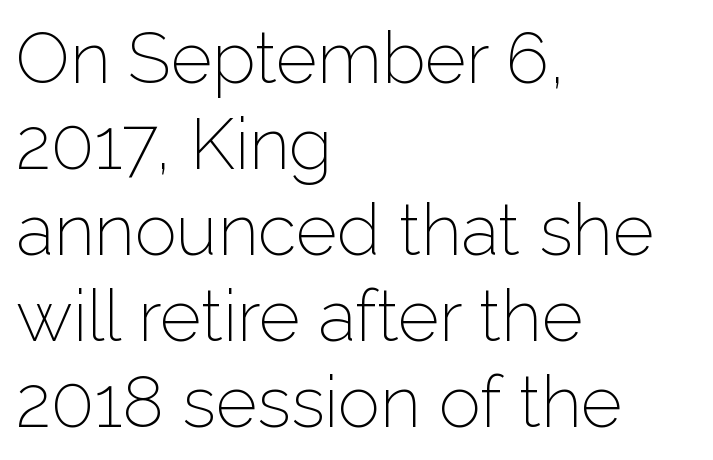
Q: Is the text bold? A: No.
Q: Is the text italic (slanted)? A: No, it is upright.
Q: Is the typeface a serif or a sans-serif typeface? A: Sans-serif.
Q: Is the text underlined? A: No.
Q: How is the paragraph aligned? A: Left-aligned.
Q: Is the spacing between letters normal or unusually wide? A: Normal.
Q: Width (condensed, normal, or wide)? A: Normal.
Q: Stroke contrast? A: Low.
Q: x-height? A: Medium.
Q: Monospaced? A: No.
